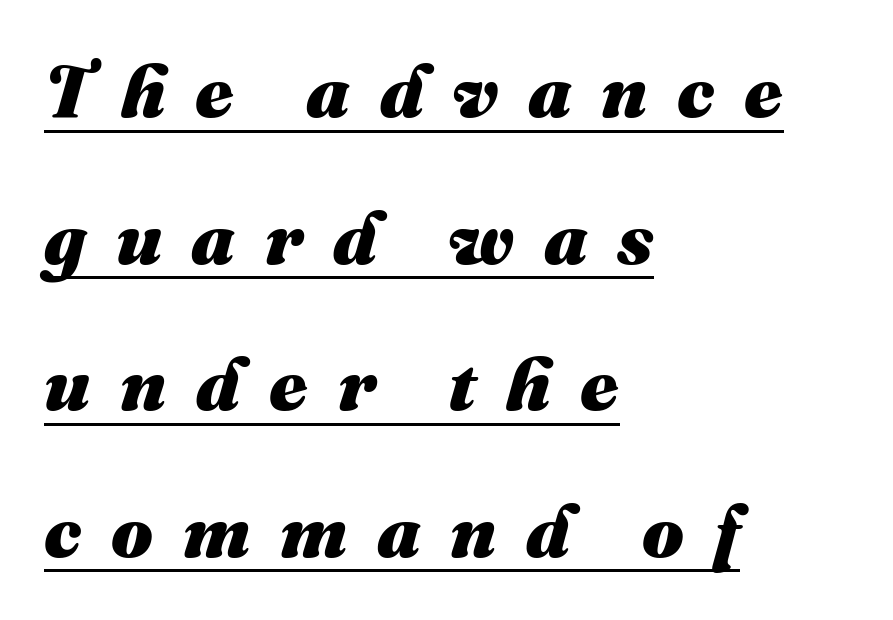
The image shows 74 px heavy type, italic (leaning right); set left-aligned, loose line spacing (1.98x), unusually wide letter spacing (+0.4 em), underlined; medium stroke contrast and a medium x-height.
